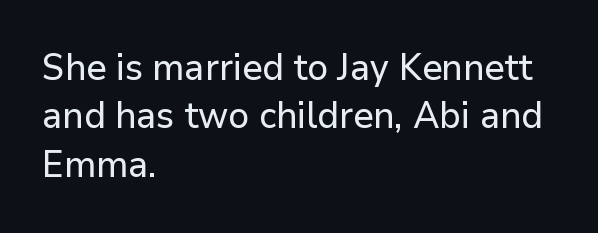
The image shows 37 px sans-serif type, upright; set left-aligned, normal line spacing (1.31x), normal letter spacing, not underlined; low stroke contrast and a medium x-height.
